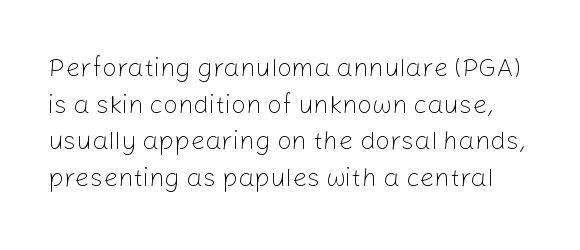
No heavy texture on the line: the type isn't bold. Unmarked baselines from the first word to the last. Reading down the column, the eye jumps a familiar distance to each next line. Each word holds together tightly as a unit, with standard inter-letter gaps. Posture: straight, roman, zero tilt.
